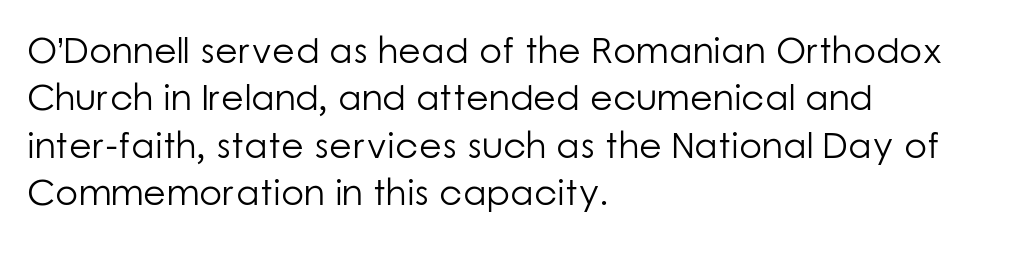
The image shows 37 px light sans-serif type, upright; set left-aligned, normal line spacing (1.28x), normal letter spacing, not underlined; low stroke contrast and a medium x-height.
